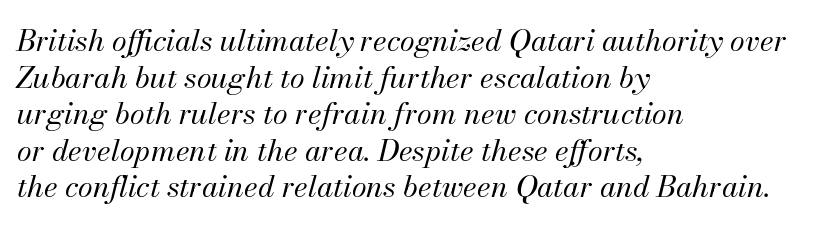
The image shows 30 px regular-weight type, italic (leaning right); set left-aligned, line spacing 1.22x, normal letter spacing, not underlined; medium stroke contrast and a small x-height.
